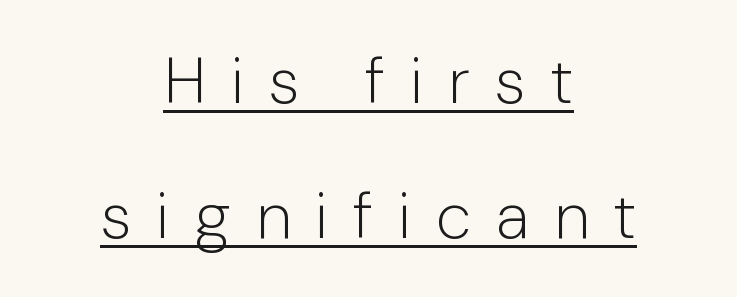
{"serif": "no", "italic": "no", "bold": "no", "weight": "light", "width": "normal", "stroke_contrast": "low", "x_height": "medium", "monospaced": "no", "underline": "yes", "align": "center", "line_spacing": "loose", "line_spacing_ratio": 2.07, "letter_spacing": "wide", "letter_spacing_em": 0.38, "glyph_px": 65}
